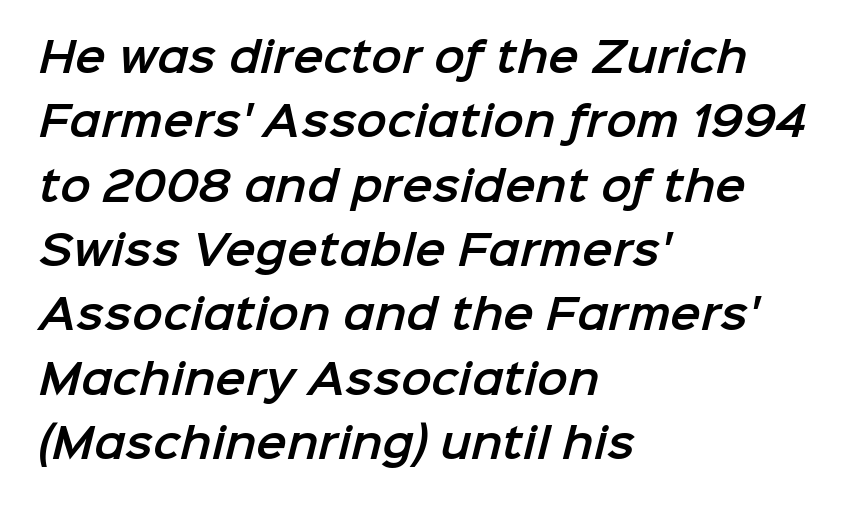
{"serif": "no", "width": "normal", "stroke_contrast": "low", "x_height": "medium", "monospaced": "no", "underline": "no", "align": "left", "line_spacing": "normal", "line_spacing_ratio": 1.57, "letter_spacing": "normal", "letter_spacing_em": 0.0, "glyph_px": 41}
